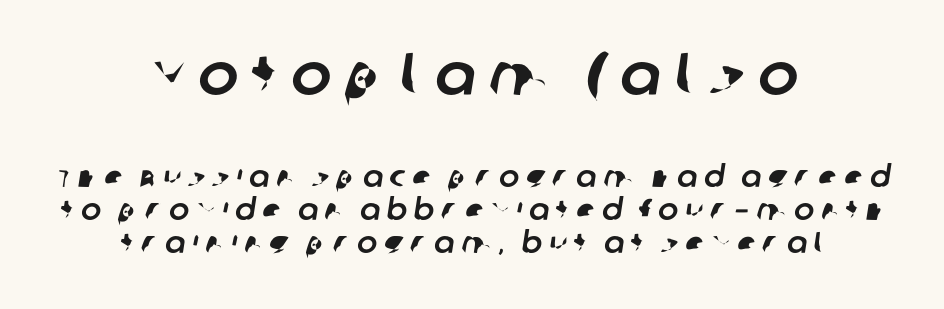
The image shows 60 px sans-serif type; set centered, tight line spacing (1.11x), unusually wide letter spacing (+0.23 em), not underlined; the first (top) block is 2.0x larger; low stroke contrast and a large x-height.
